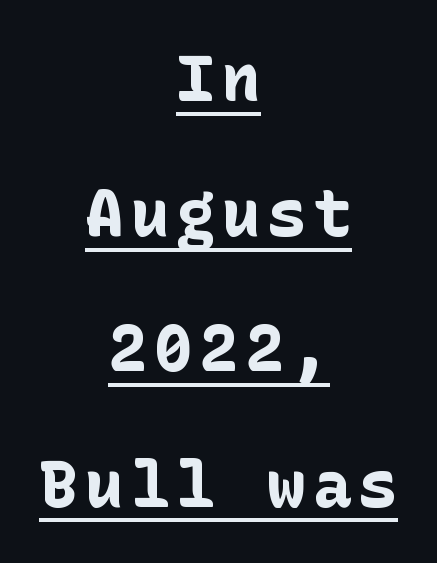
{"serif": "no", "italic": "no", "bold": "yes", "weight": "bold", "width": "normal", "stroke_contrast": "low", "x_height": "medium", "underline": "yes", "align": "center", "line_spacing": "loose", "line_spacing_ratio": 2.08, "glyph_px": 65}
